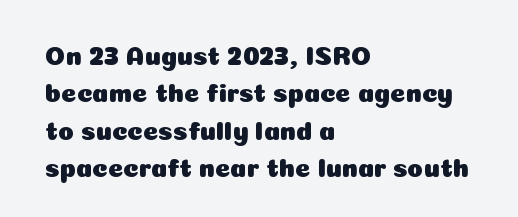
{"italic": "no", "underline": "no", "align": "left", "line_spacing": "normal", "line_spacing_ratio": 1.44, "letter_spacing": "normal", "letter_spacing_em": 0.0, "glyph_px": 26}
